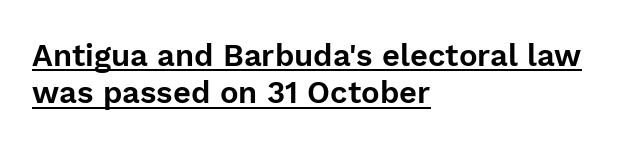
The image shows 31 px sans-serif type, upright; set left-aligned, line spacing 1.2x, normal letter spacing, underlined; low stroke contrast and a medium x-height.
